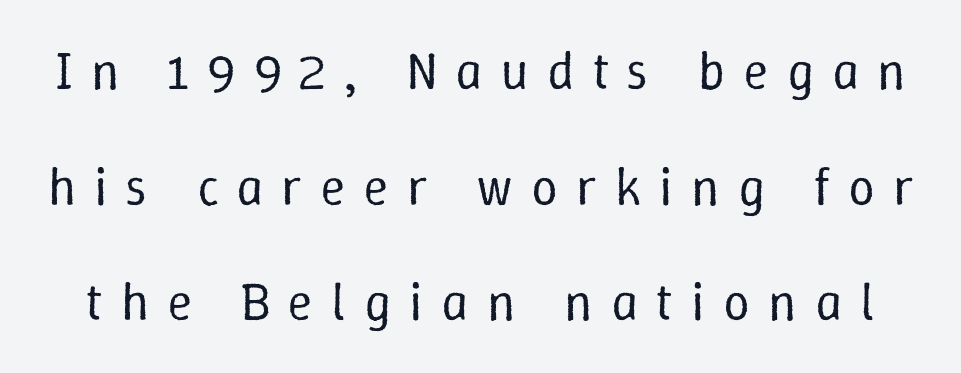
Q: Is the text bold? A: No.
Q: Is the text italic (slanted)? A: No, it is upright.
Q: Is the text underlined? A: No.
Q: Is the spacing between letters normal or unusually wide? A: Unusually wide.
Q: Is the spacing between lines tight, normal or loose? A: Loose.
Q: Width (condensed, normal, or wide)? A: Normal.
Q: Stroke contrast? A: Low.
Q: x-height? A: Medium.
Q: Monospaced? A: No.
